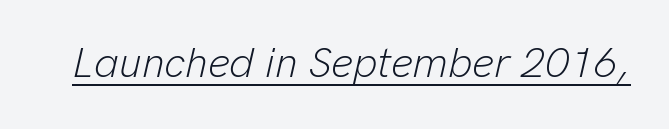
Q: Is the text bold? A: No.
Q: Is the text italic (slanted)? A: Yes, it leans right by about 13 degrees.
Q: Is the text underlined? A: Yes.
Q: Is the spacing between letters normal or unusually wide? A: Normal.
Q: Width (condensed, normal, or wide)? A: Normal.
Q: Stroke contrast? A: Low.
Q: x-height? A: Medium.
Q: Monospaced? A: No.
